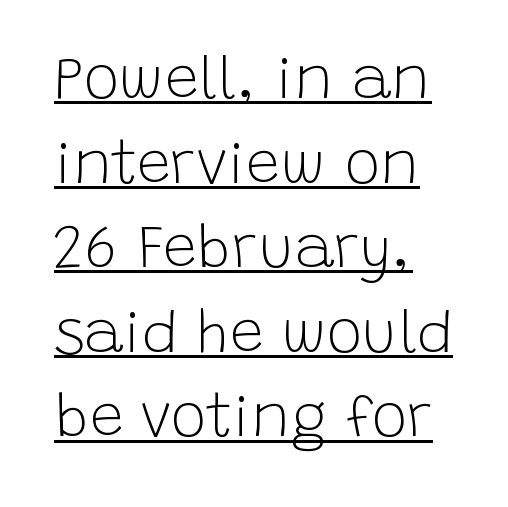
When letters stand straight like this, we call the style roman or upright. This rendering leaves character spacing at its baseline value. Bold? No — there's no thickening of the strokes. These lines sit exactly where default settings would place them. Where is the straight margin? On the left. A sans-serif font was chosen for this passage.
